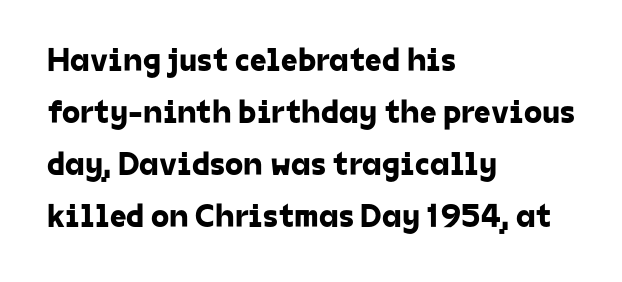
The image shows 33 px sans-serif type; set left-aligned, normal line spacing (1.58x), normal letter spacing, not underlined; low stroke contrast and a medium x-height.
